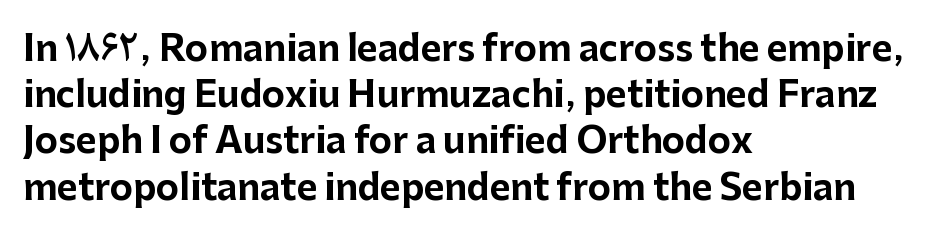
{"serif": "no", "italic": "no", "bold": "yes", "weight": "bold", "width": "normal", "stroke_contrast": "low", "x_height": "medium", "monospaced": "no", "underline": "no", "align": "left", "line_spacing": "normal", "line_spacing_ratio": 1.32, "letter_spacing": "normal", "letter_spacing_em": 0.0, "glyph_px": 35}
